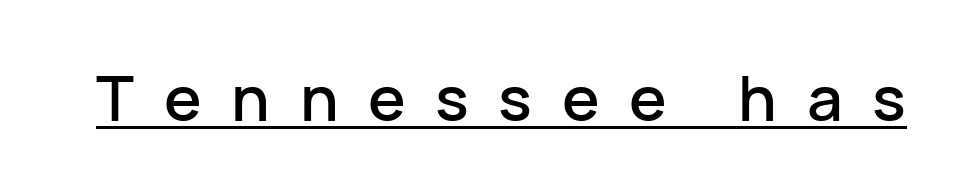
Do the characters align in a grid? No, the font is proportional. Unlike a traditional serif, this face leaves its strokes unadorned. Letter spacing: wide. The type sits square on the baseline with zero lean. A continuous stroke trails under the words, as in a hyperlink.
